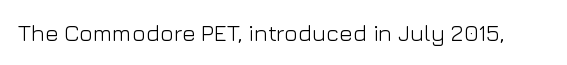
{"italic": "no", "bold": "no", "underline": "no", "letter_spacing": "normal", "letter_spacing_em": 0.0, "glyph_px": 23}
